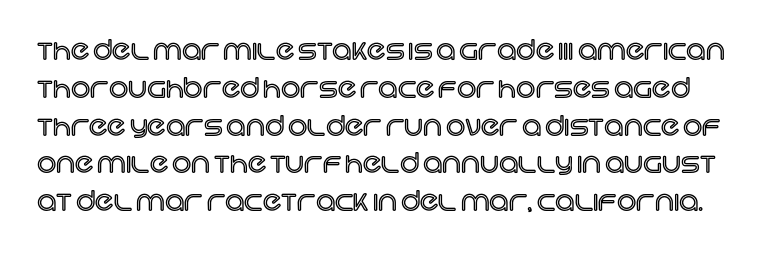
The image shows 27 px text type, upright; set normal line spacing (1.4x), normal letter spacing, not underlined.
